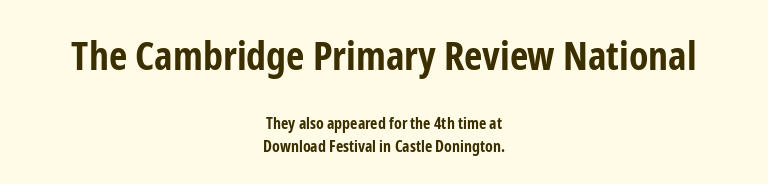
The image shows 40 px bold, condensed sans-serif type, upright; set centered, normal line spacing (1.45x), normal letter spacing, not underlined; the first (top) block is 2.5x larger; low stroke contrast and a medium x-height.
